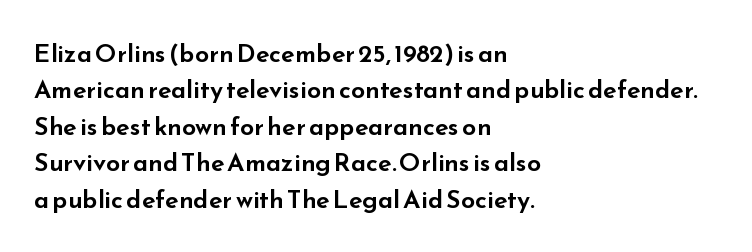
Plain, unruled lines of type. The type is set solid horizontally, with unmodified tracking. Tall strokes in this sample are plumb rather than angled. Regarding leading, the lines here are spaced in the standard way.
